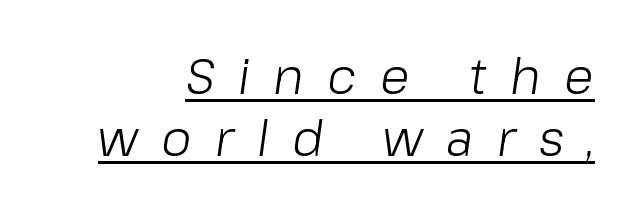
{"italic": "yes", "lean": "right", "slant_degrees": 8, "bold": "no", "weight": "light", "width": "normal", "stroke_contrast": "low", "x_height": "medium", "monospaced": "no", "underline": "yes", "line_spacing": "normal", "line_spacing_ratio": 1.26, "letter_spacing": "wide", "letter_spacing_em": 0.48, "glyph_px": 49}
